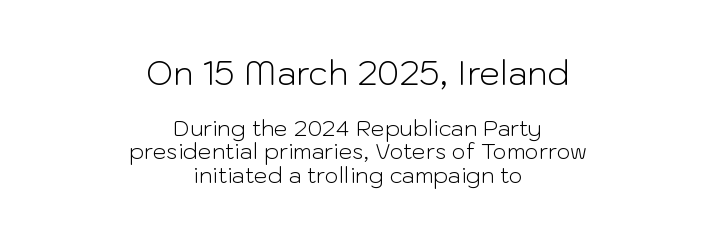
Q: Is the text bold? A: No.
Q: Is the text italic (slanted)? A: No, it is upright.
Q: Is the typeface a serif or a sans-serif typeface? A: Sans-serif.
Q: Is the text underlined? A: No.
Q: How is the paragraph aligned? A: Centered.
Q: Is the spacing between letters normal or unusually wide? A: Normal.
Q: Is the spacing between lines tight, normal or loose? A: Tight.
Q: Which block of text is set in a larger size, the first (top) or the second (bottom)? A: The first (top) one.
Q: Width (condensed, normal, or wide)? A: Normal.
Q: Stroke contrast? A: Low.
Q: x-height? A: Medium.
Q: Monospaced? A: No.
